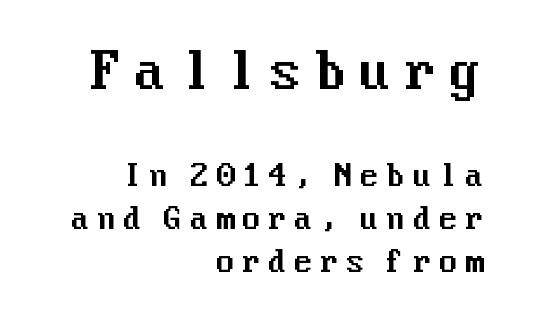
Q: Is the text italic (slanted)? A: No, it is upright.
Q: Is the typeface a serif or a sans-serif typeface? A: Sans-serif.
Q: Is the text underlined? A: No.
Q: How is the paragraph aligned? A: Right-aligned.
Q: Is the spacing between letters normal or unusually wide? A: Unusually wide.
Q: Is the spacing between lines tight, normal or loose? A: Normal.
Q: Which block of text is set in a larger size, the first (top) or the second (bottom)? A: The first (top) one.
Q: Width (condensed, normal, or wide)? A: Normal.
Q: Stroke contrast? A: Medium.
Q: x-height? A: Medium.
